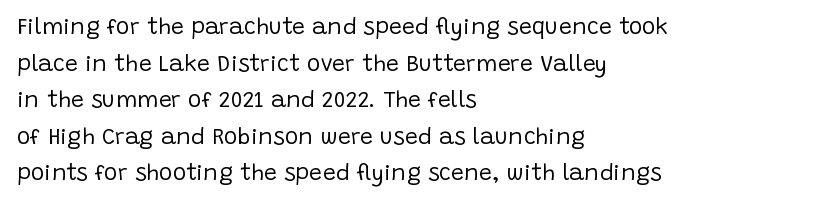
The image shows 23 px text type, upright; set left-aligned, normal line spacing (1.59x), normal letter spacing, not underlined.
